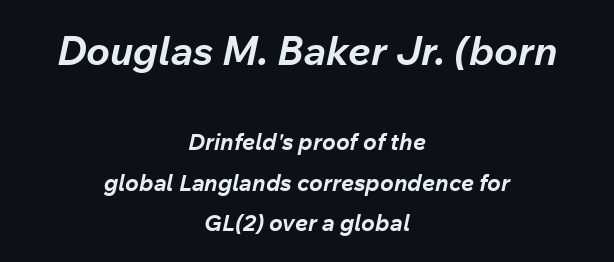
Q: Is the text bold? A: Yes.
Q: Is the text italic (slanted)? A: Yes, it leans right by about 12 degrees.
Q: Is the text underlined? A: No.
Q: How is the paragraph aligned? A: Centered.
Q: Is the spacing between letters normal or unusually wide? A: Normal.
Q: Which block of text is set in a larger size, the first (top) or the second (bottom)? A: The first (top) one.
Q: Width (condensed, normal, or wide)? A: Normal.
Q: Stroke contrast? A: Low.
Q: x-height? A: Medium.
Q: Monospaced? A: No.
